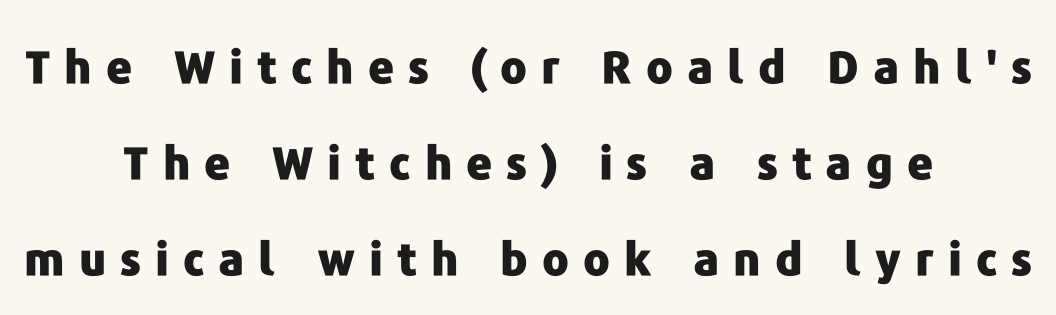
Letterform terminals end flat and unadorned throughout the passage. The specimen reads as upright at a glance. The passage shown is typed in a proportional face where columns would drift. Does extra space separate the letters? Yes, quite a lot of it.
